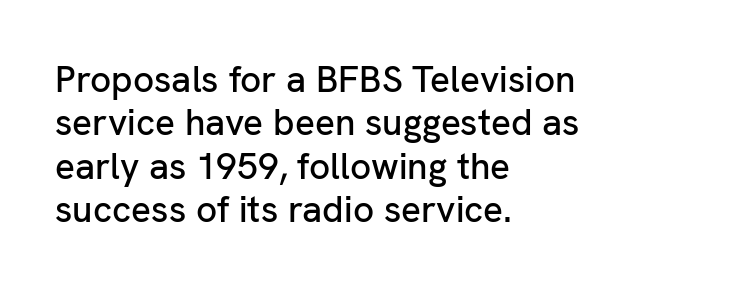
You can tell it's not italic because the verticals are truly vertical. These lines keep a tight, regular rhythm from letter to letter. Does the copy run flush right? No — it runs flush left. The rendering uses natural spacing where letterforms have individual widths.
